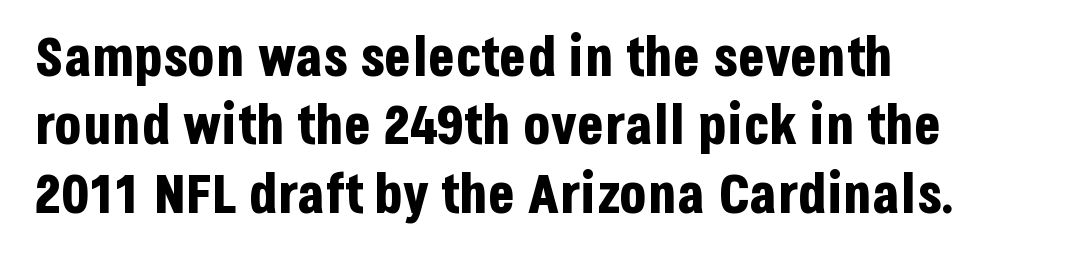
{"serif": "no", "italic": "no", "bold": "yes", "weight": "bold", "width": "condensed", "stroke_contrast": "low", "x_height": "large", "monospaced": "no", "underline": "no", "align": "left", "line_spacing_ratio": 1.22, "letter_spacing": "normal", "letter_spacing_em": 0.0, "glyph_px": 56}
